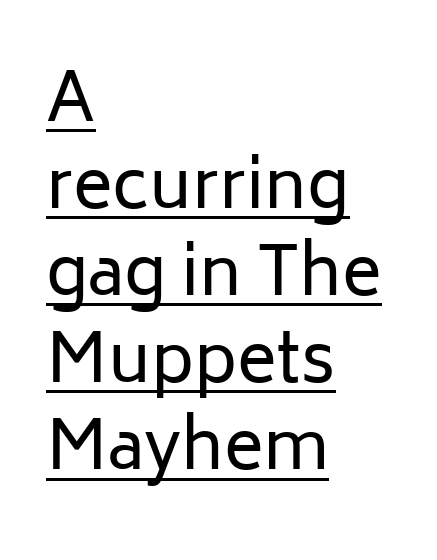
{"serif": "no", "italic": "no", "bold": "no", "weight": "regular", "width": "normal", "stroke_contrast": "low", "x_height": "medium", "monospaced": "no", "underline": "yes", "align": "left", "line_spacing": "normal", "line_spacing_ratio": 1.3, "letter_spacing": "normal", "letter_spacing_em": 0.0, "glyph_px": 67}
